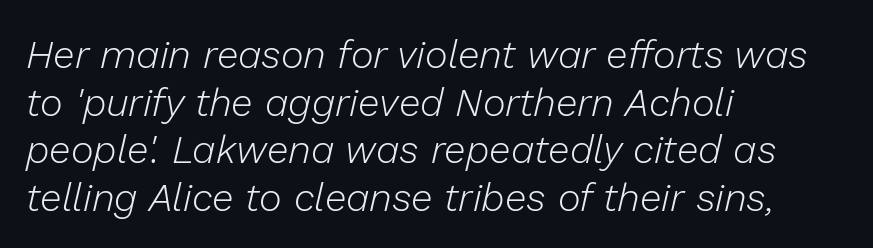
{"italic": "yes", "lean": "right", "slant_degrees": 13, "bold": "no", "weight": "light", "width": "normal", "stroke_contrast": "low", "x_height": "medium", "monospaced": "no", "underline": "no", "align": "left", "line_spacing_ratio": 1.22, "letter_spacing": "normal", "letter_spacing_em": 0.0, "glyph_px": 39}
